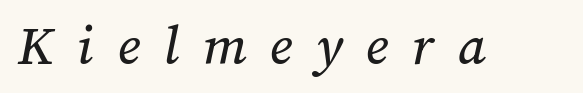
{"width": "normal", "stroke_contrast": "medium", "x_height": "medium", "monospaced": "no", "underline": "no", "letter_spacing": "wide", "letter_spacing_em": 0.41, "glyph_px": 58}
